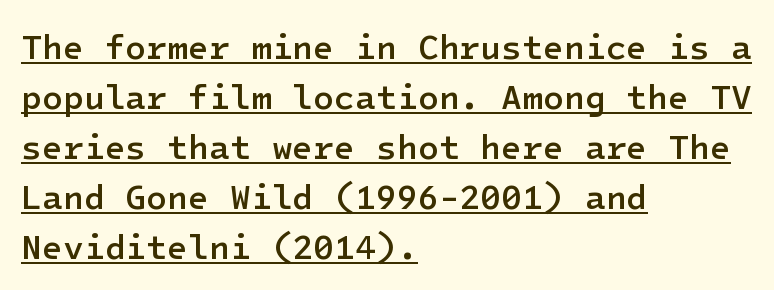
The image shows 34 px semibold sans-serif type, upright; set left-aligned, normal line spacing (1.47x), normal letter spacing, underlined; low stroke contrast and a medium x-height.
